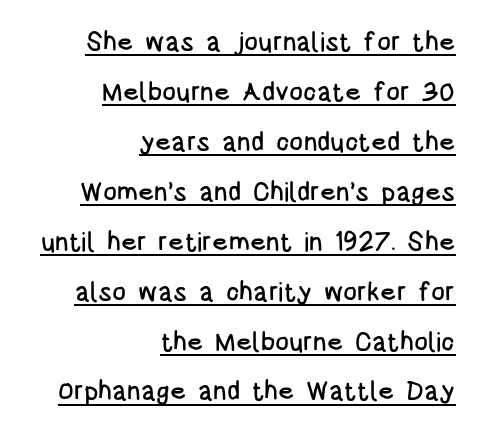
{"italic": "no", "underline": "yes", "align": "right", "line_spacing": "loose", "line_spacing_ratio": 1.92, "letter_spacing": "normal", "letter_spacing_em": 0.0, "glyph_px": 26}
